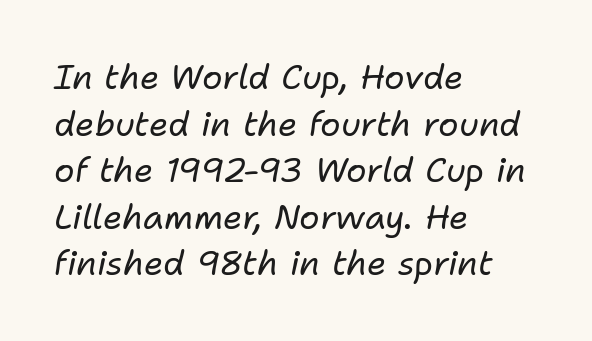
The image shows 34 px regular-weight type, italic (leaning right); set left-aligned, normal line spacing (1.37x), normal letter spacing, not underlined; low stroke contrast and a medium x-height.
